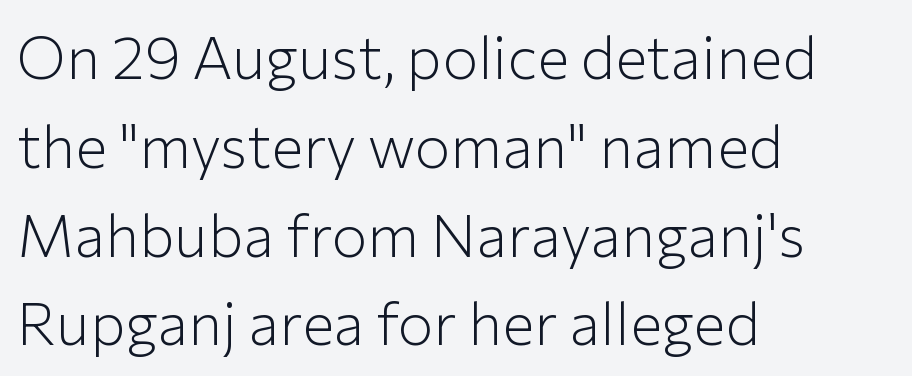
The type family on display is of the sans-serif kind. Plain, unruled lines of type. Character widths vary here, with narrow letters taking less room than wide ones. Characters remain perfectly vertical along every line. The passage shown is not bold in any degree. Nothing unusual about the tracking: characters are spaced as the font intends.
